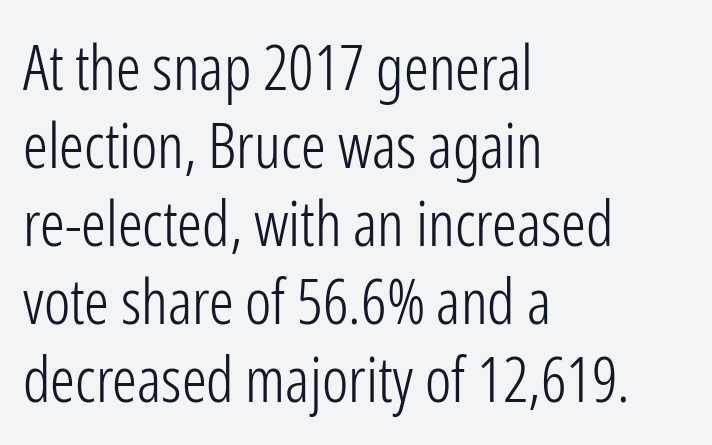
Q: Is the text bold? A: No.
Q: Is the text italic (slanted)? A: No, it is upright.
Q: Is the typeface a serif or a sans-serif typeface? A: Sans-serif.
Q: Is the text underlined? A: No.
Q: How is the paragraph aligned? A: Left-aligned.
Q: Is the spacing between letters normal or unusually wide? A: Normal.
Q: Is the spacing between lines tight, normal or loose? A: Normal.
Q: Width (condensed, normal, or wide)? A: Condensed.
Q: Stroke contrast? A: Low.
Q: x-height? A: Medium.
Q: Monospaced? A: No.
